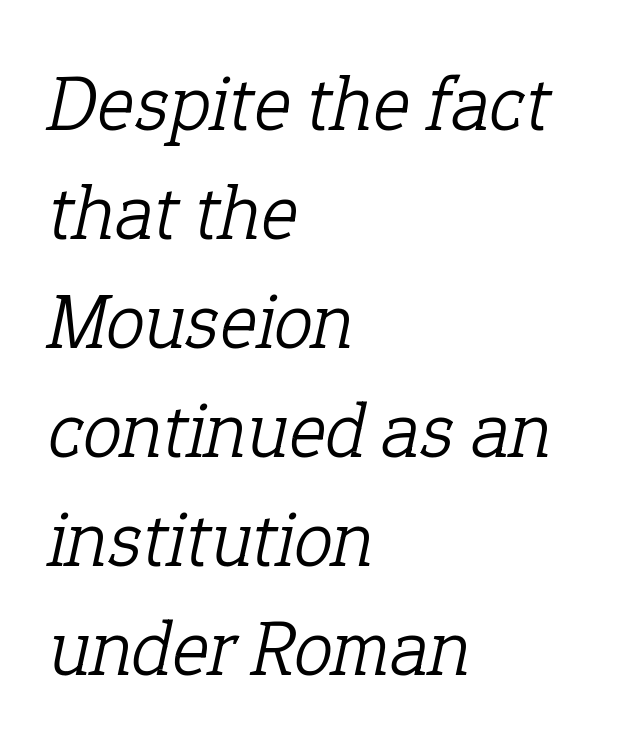
The image shows 79 px light serif type, italic (leaning right); set left-aligned, normal line spacing (1.38x), normal letter spacing, not underlined; low stroke contrast and a medium x-height.
